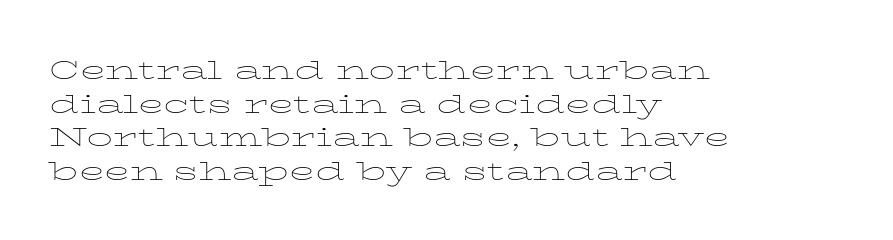
Q: Is the text bold? A: No.
Q: Is the text italic (slanted)? A: No, it is upright.
Q: Is the text underlined? A: No.
Q: How is the paragraph aligned? A: Left-aligned.
Q: Is the spacing between letters normal or unusually wide? A: Normal.
Q: Is the spacing between lines tight, normal or loose? A: Normal.
